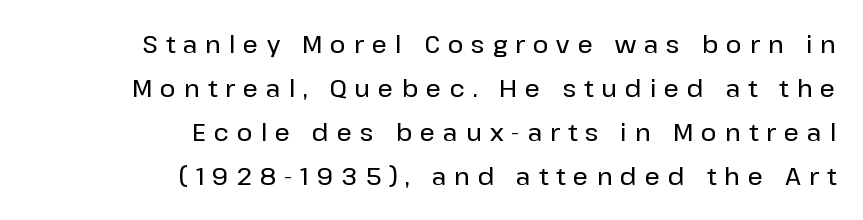
The image shows 24 px text type, upright; set right-aligned, line spacing 1.84x, unusually wide letter spacing (+0.33 em), not underlined.
